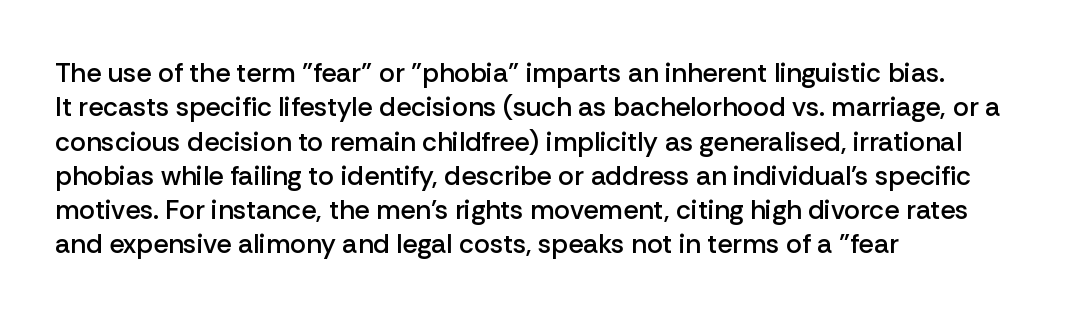
Left-aligned paragraph, ragged on the right. Nope, not italic — everything's standing straight. Strokes here are thickened, but only to semibold level. The leading is moderate, giving the passage an even texture.
